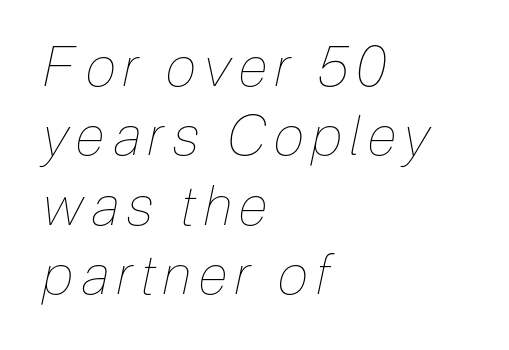
The text block is weighted toward the left margin, trailing off unevenly rightward. Posture: slanted. Check under the words: just untouched page. Spacing verdict: proportional, widths tailored to each character. In terms of leading, this rendering sits right in the middle. Is this a heavy cut? Hardly; it is regular or lighter.
